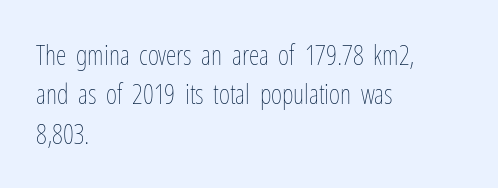
Quick note: not italic, upright. Is the stroke heavy? The answer is a plain regular-or-lighter. The setting favours the left margin, as ordinary paragraphs usually do. Has an underline been added? It has not. Tracking here is standard; glyphs follow each other at the usual distance. Line spacing here is normal.
